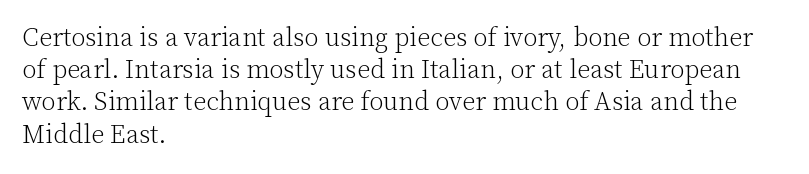
Q: Is the text bold? A: No.
Q: Is the text italic (slanted)? A: No, it is upright.
Q: Is the text underlined? A: No.
Q: How is the paragraph aligned? A: Left-aligned.
Q: Is the spacing between letters normal or unusually wide? A: Normal.
